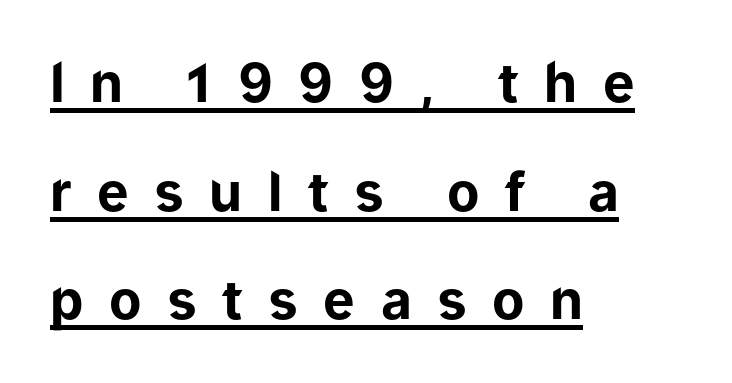
{"serif": "no", "italic": "no", "bold": "yes", "weight": "bold", "width": "normal", "stroke_contrast": "low", "x_height": "medium", "monospaced": "no", "underline": "yes", "align": "left", "line_spacing": "loose", "line_spacing_ratio": 2.05, "letter_spacing": "wide", "letter_spacing_em": 0.48, "glyph_px": 53}
